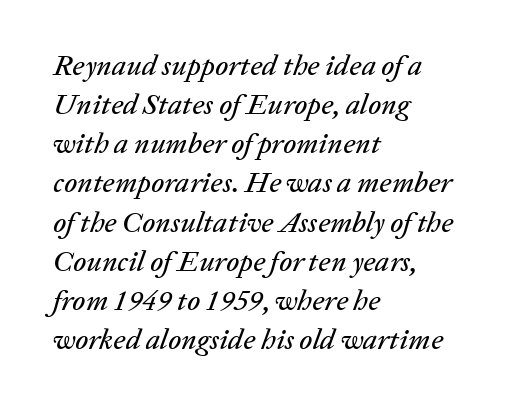
The image shows 29 px text type, italic (leaning right); set left-aligned, normal line spacing (1.35x), normal letter spacing, not underlined; low stroke contrast and a medium x-height.
